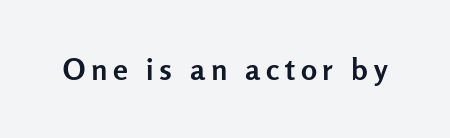
Here the designer chose a conventional face with non-uniform glyph widths. Posture: straight, roman, zero tilt. A typesetter would label this face a sans. Does the weight exceed regular? Yes, all the way to bold. Letters rest on an invisible, unmarked baseline.
